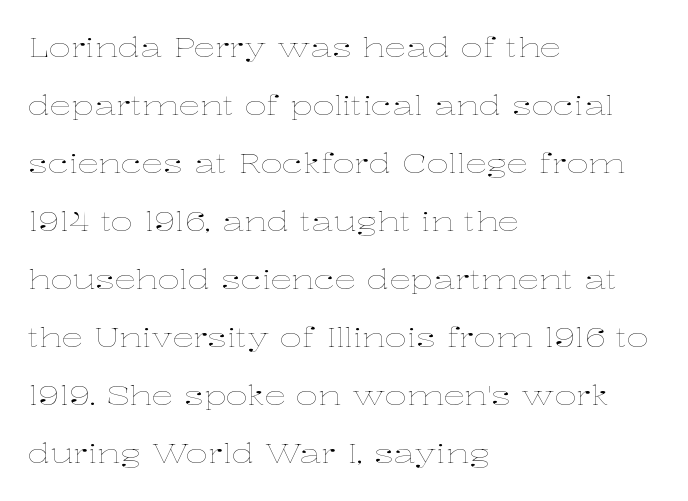
{"italic": "no", "bold": "no", "underline": "no", "align": "left", "line_spacing": "loose", "line_spacing_ratio": 2.15, "letter_spacing": "normal", "letter_spacing_em": 0.0, "glyph_px": 27}
